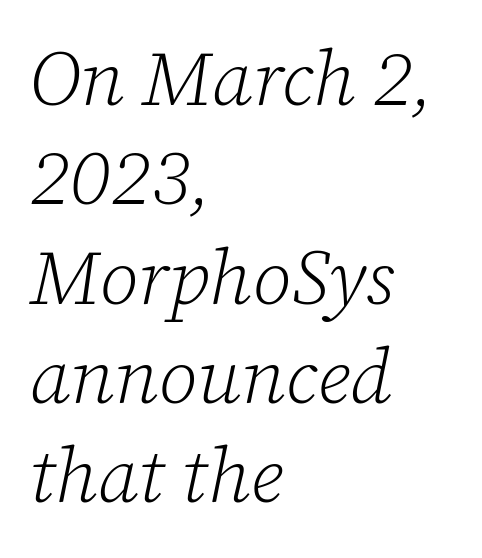
The image shows 77 px light serif type, italic (leaning right); set left-aligned, normal line spacing (1.29x), normal letter spacing, not underlined; low stroke contrast and a medium x-height.
